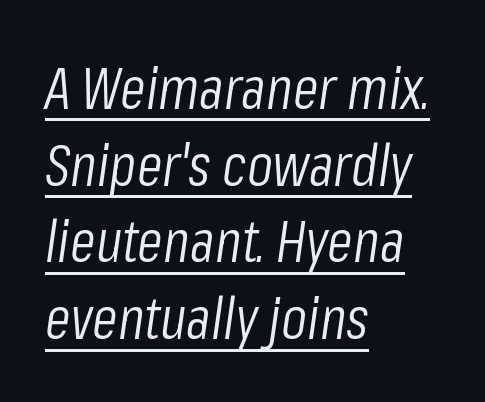
The rendering keeps characters at their native spacing. The passage shown is typed in a proportional face where columns would drift. Ink coverage per letter is moderate at most. The line-height multiplier appears to be the usual default. Decoration check: the copy is underlined.
